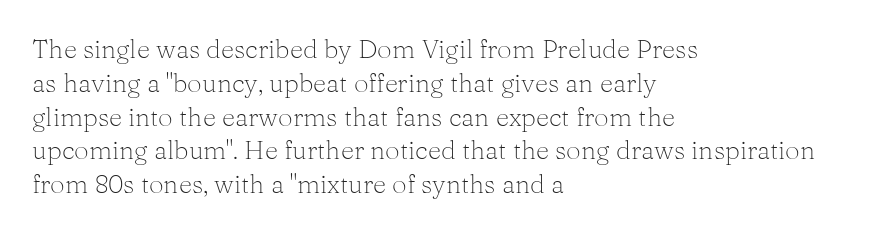
Descenders are the only things crossing below the line. Vertical strokes here are truly vertical. Compared with typical paragraphs, the rows here are spaced about the same. The setting favours the left margin, as ordinary paragraphs usually do.
